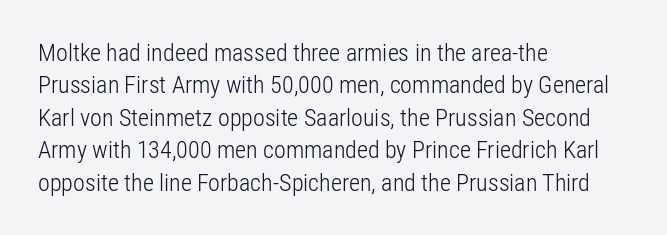
{"italic": "no", "bold": "no", "underline": "no", "align": "left", "line_spacing": "normal", "line_spacing_ratio": 1.35, "letter_spacing": "normal", "letter_spacing_em": 0.0, "glyph_px": 24}
